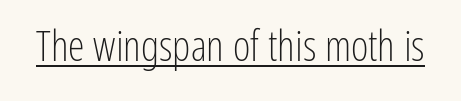
Q: Is the text bold? A: No.
Q: Is the text italic (slanted)? A: No, it is upright.
Q: Is the typeface a serif or a sans-serif typeface? A: Sans-serif.
Q: Is the text underlined? A: Yes.
Q: Is the spacing between letters normal or unusually wide? A: Normal.
Q: Width (condensed, normal, or wide)? A: Condensed.
Q: Stroke contrast? A: Low.
Q: x-height? A: Medium.
Q: Monospaced? A: No.
